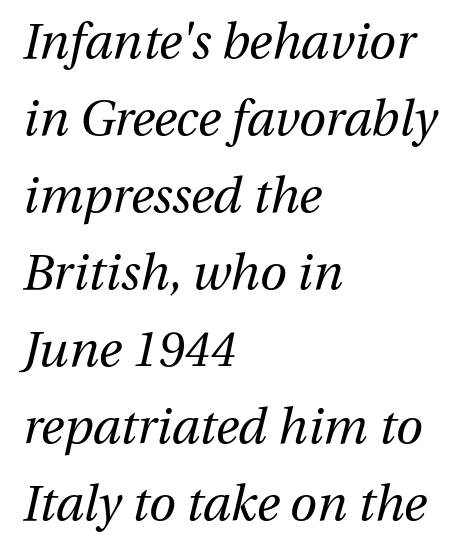
A typesetter would call this proportional, since set widths differ per character. Looking at the ascenders, they clearly lean. On a weight scale, this lands at 450 or below. Letters rest on an invisible, unmarked baseline.
